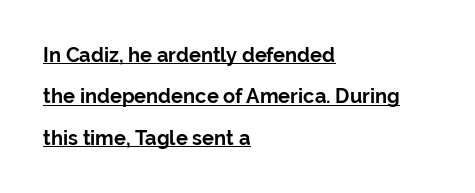
The image shows 20 px bold type, upright; set left-aligned, loose line spacing (2.07x), normal letter spacing, underlined.
